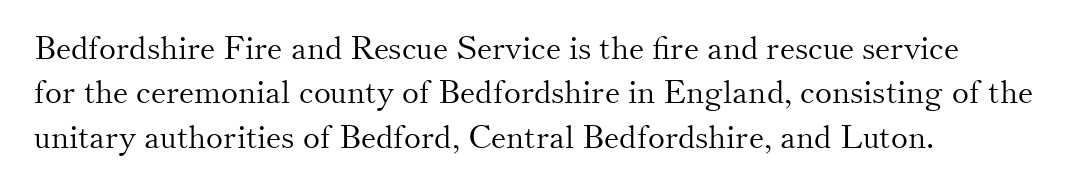
{"serif": "yes", "italic": "no", "bold": "no", "weight": "light", "width": "normal", "stroke_contrast": "medium", "x_height": "small", "monospaced": "no", "underline": "no", "align": "left", "line_spacing": "normal", "line_spacing_ratio": 1.39, "letter_spacing": "normal", "letter_spacing_em": 0.0, "glyph_px": 32}
